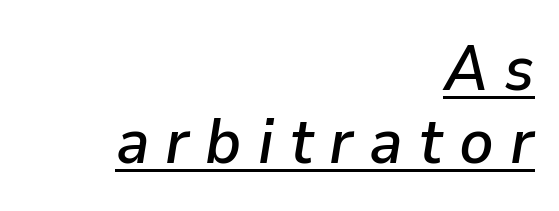
The image shows 64 px text type, italic (leaning right); set right-aligned, tight line spacing (1.14x), unusually wide letter spacing (+0.25 em), underlined; low stroke contrast and a medium x-height.
